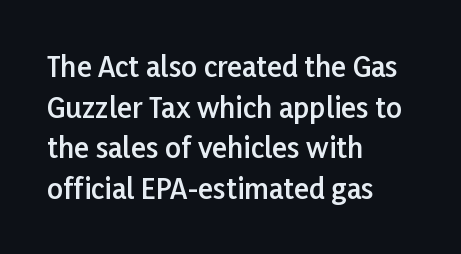
Q: Is the text bold? A: Semi-bold.
Q: Is the text italic (slanted)? A: No, it is upright.
Q: Is the typeface a serif or a sans-serif typeface? A: Sans-serif.
Q: Is the text underlined? A: No.
Q: How is the paragraph aligned? A: Left-aligned.
Q: Is the spacing between letters normal or unusually wide? A: Normal.
Q: Is the spacing between lines tight, normal or loose? A: Normal.
Q: Width (condensed, normal, or wide)? A: Normal.
Q: Stroke contrast? A: Low.
Q: x-height? A: Medium.
Q: Monospaced? A: No.
